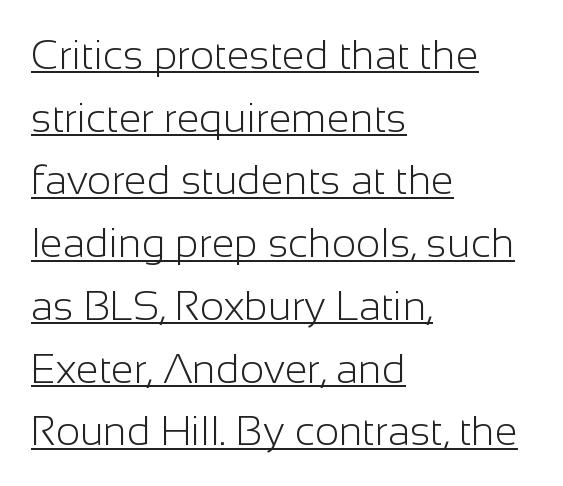
{"serif": "no", "italic": "no", "bold": "no", "weight": "light", "width": "normal", "stroke_contrast": "low", "x_height": "medium", "monospaced": "no", "underline": "yes", "align": "left", "line_spacing": "normal", "line_spacing_ratio": 1.53, "letter_spacing": "normal", "letter_spacing_em": 0.0, "glyph_px": 41}
